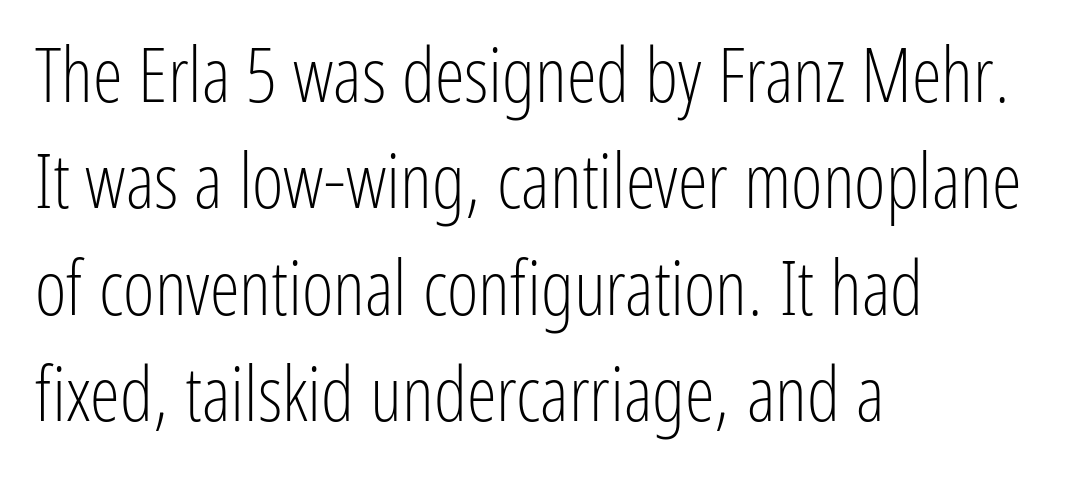
The image shows 76 px light, condensed sans-serif type, upright; set left-aligned, normal line spacing (1.4x), normal letter spacing, not underlined; low stroke contrast and a medium x-height.
